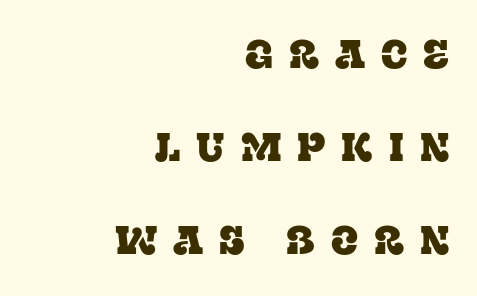
The designer went with a serif here, giving each stem small feet. Honestly, the letter spacing is so wide it's the main thing you notice. This sample trades compactness for vertical openness between lines. You could not count columns in this text — the font is proportionally spaced. Caption: multi-line text, flush right, ragged left.
